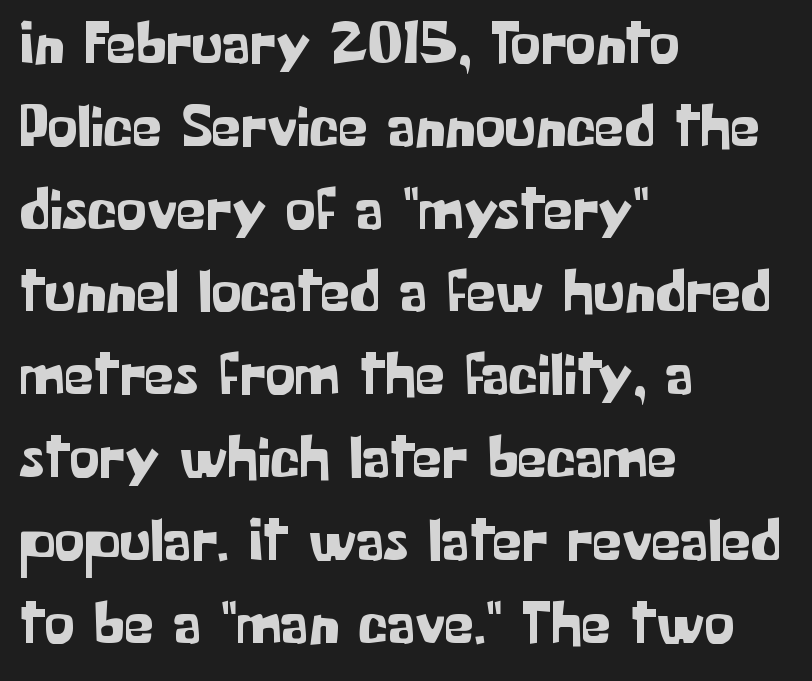
Character widths vary here, with narrow letters taking less room than wide ones. The words here are not underlined. The letters stand straight up with perfectly vertical stems. The rows are spaced the way most documents space them. The compositor pushed each line to the left boundary. There is no visible air inserted between adjacent glyphs.
